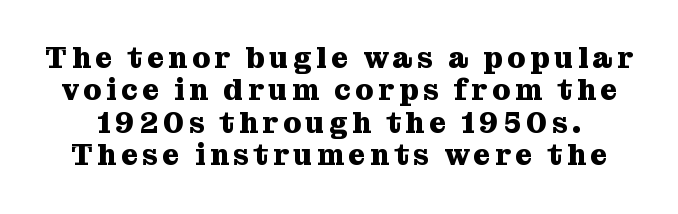
Q: Is the text bold? A: Yes.
Q: Is the text italic (slanted)? A: No, it is upright.
Q: Is the typeface a serif or a sans-serif typeface? A: Serif.
Q: Is the text underlined? A: No.
Q: Is the spacing between lines tight, normal or loose? A: Tight.
Q: Width (condensed, normal, or wide)? A: Normal.
Q: Stroke contrast? A: Medium.
Q: x-height? A: Medium.
Q: Monospaced? A: No.
